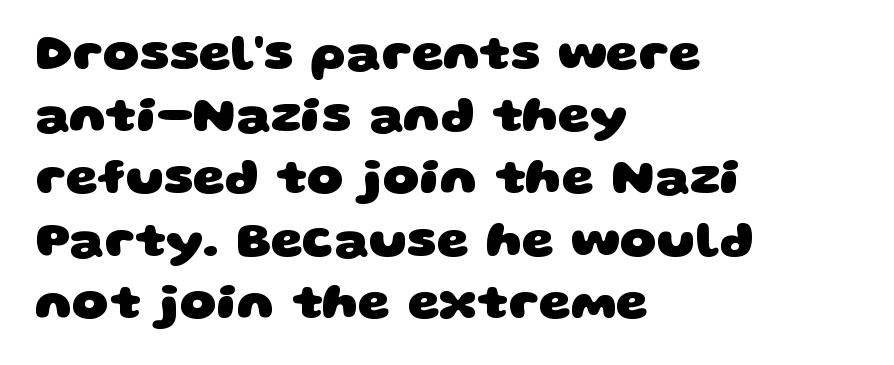
Q: Is the text bold? A: Yes.
Q: Is the typeface a serif or a sans-serif typeface? A: Sans-serif.
Q: Is the text underlined? A: No.
Q: How is the paragraph aligned? A: Left-aligned.
Q: Is the spacing between letters normal or unusually wide? A: Normal.
Q: Width (condensed, normal, or wide)? A: Wide.
Q: Stroke contrast? A: Low.
Q: x-height? A: Large.
Q: Monospaced? A: No.
